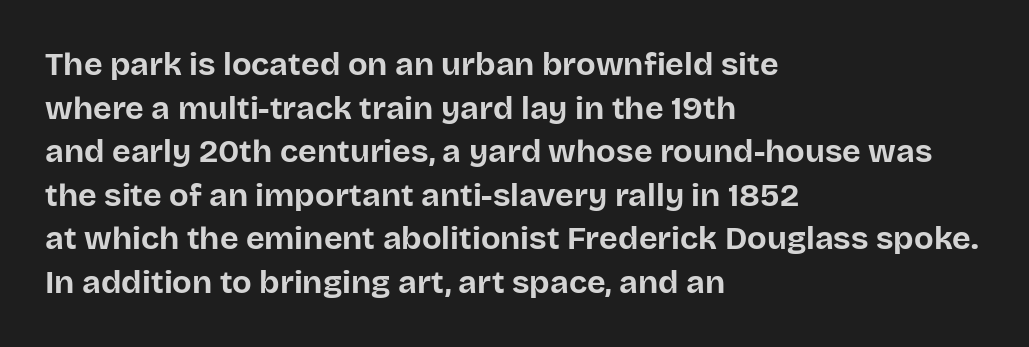
Q: Is the text bold? A: Yes.
Q: Is the text italic (slanted)? A: No, it is upright.
Q: Is the typeface a serif or a sans-serif typeface? A: Sans-serif.
Q: Is the text underlined? A: No.
Q: How is the paragraph aligned? A: Left-aligned.
Q: Is the spacing between letters normal or unusually wide? A: Normal.
Q: Is the spacing between lines tight, normal or loose? A: Normal.
Q: Width (condensed, normal, or wide)? A: Normal.
Q: Stroke contrast? A: Low.
Q: x-height? A: Large.
Q: Monospaced? A: No.
